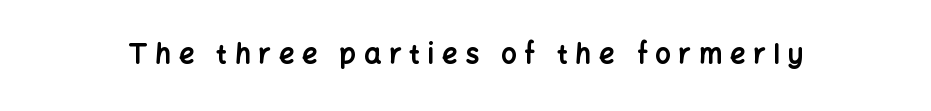
Q: Is the text bold? A: Yes.
Q: Is the text italic (slanted)? A: No, it is upright.
Q: Is the text underlined? A: No.
Q: Is the spacing between letters normal or unusually wide? A: Unusually wide.
